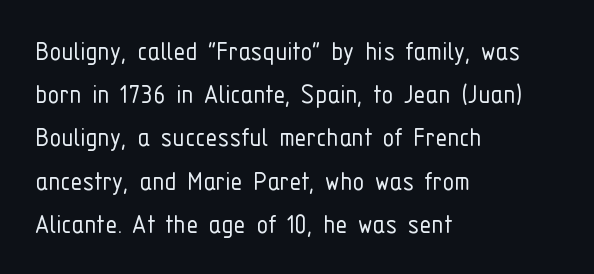
The image shows 30 px light, condensed sans-serif type, upright; set left-aligned, normal line spacing (1.44x), normal letter spacing, not underlined; low stroke contrast and a medium x-height.
